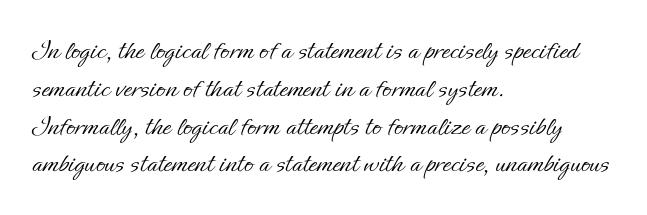
Q: Is the text bold? A: No.
Q: Is the text italic (slanted)? A: Yes.
Q: Is the text underlined? A: No.
Q: How is the paragraph aligned? A: Left-aligned.
Q: Is the spacing between letters normal or unusually wide? A: Normal.
Q: Is the spacing between lines tight, normal or loose? A: Normal.
Q: Width (condensed, normal, or wide)? A: Normal.
Q: Stroke contrast? A: Low.
Q: x-height? A: Small.
Q: Monospaced? A: No.
